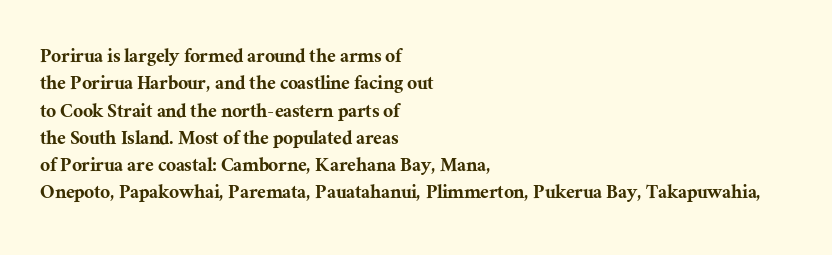
The image shows 22 px text type, upright; set left-aligned, line spacing 1.24x, normal letter spacing, not underlined.
